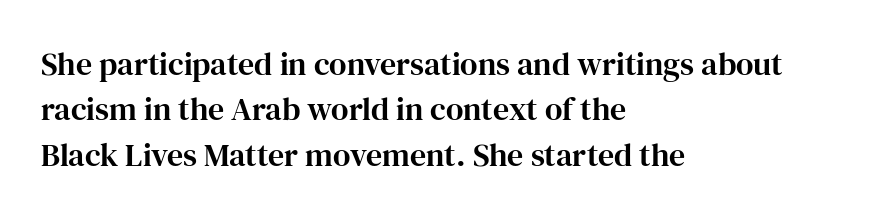
The rag falls on the right side of this text block. Each letter keeps its own natural width here, so spacing adapts to shape. Observe the ordinary spacing: letters are neighbours, not strangers. Note: serifs present on the glyphs. The space directly below the letters is spotless.
